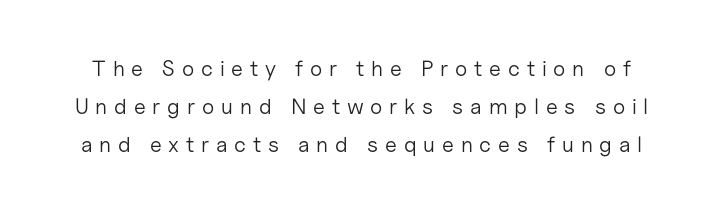
{"italic": "no", "bold": "no", "underline": "no", "line_spacing_ratio": 1.72, "letter_spacing": "wide", "letter_spacing_em": 0.31, "glyph_px": 22}
